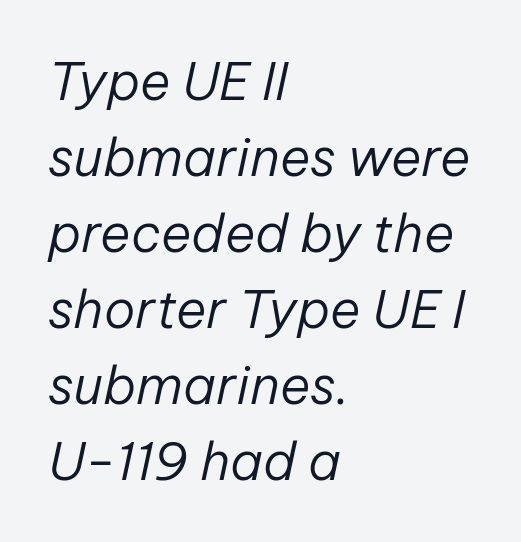
The image shows 52 px regular-weight type, italic (leaning right); set left-aligned, normal line spacing (1.46x), normal letter spacing, not underlined; low stroke contrast and a medium x-height.
